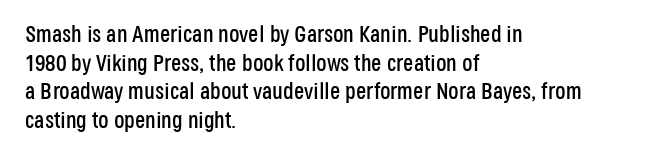
Q: Is the text italic (slanted)? A: No, it is upright.
Q: Is the text underlined? A: No.
Q: How is the paragraph aligned? A: Left-aligned.
Q: Is the spacing between letters normal or unusually wide? A: Normal.
Q: Is the spacing between lines tight, normal or loose? A: Normal.
